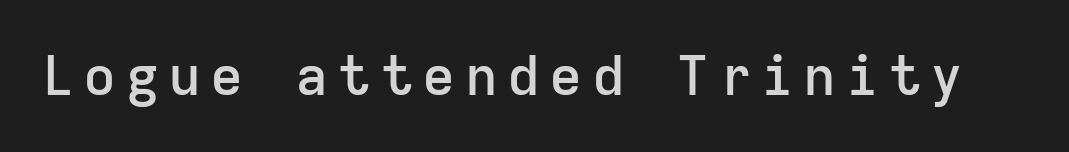
{"serif": "no", "italic": "no", "bold": "semi", "weight": "semibold", "width": "normal", "stroke_contrast": "low", "x_height": "medium", "monospaced": "yes", "underline": "no", "glyph_px": 55}
